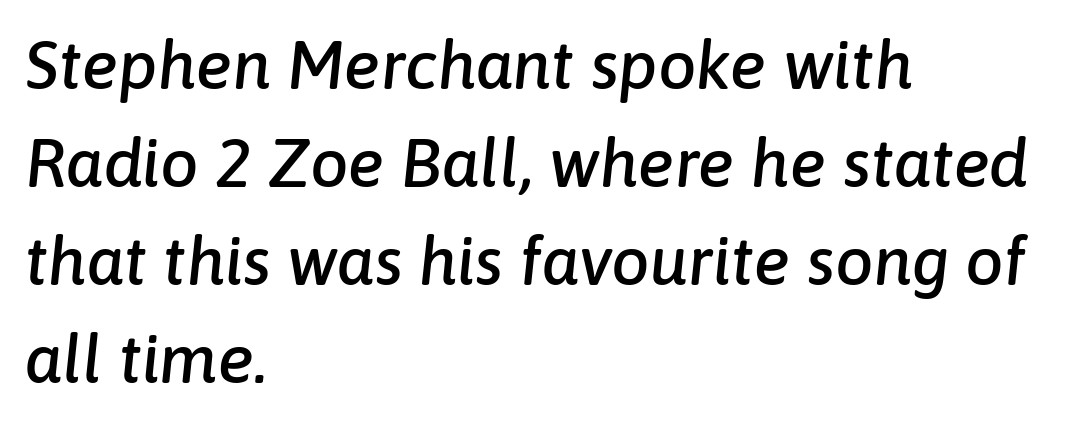
{"italic": "yes", "lean": "right", "slant_degrees": 6, "width": "normal", "stroke_contrast": "low", "x_height": "medium", "monospaced": "no", "underline": "no", "align": "left", "line_spacing": "normal", "line_spacing_ratio": 1.44, "letter_spacing": "normal", "letter_spacing_em": 0.0, "glyph_px": 68}
